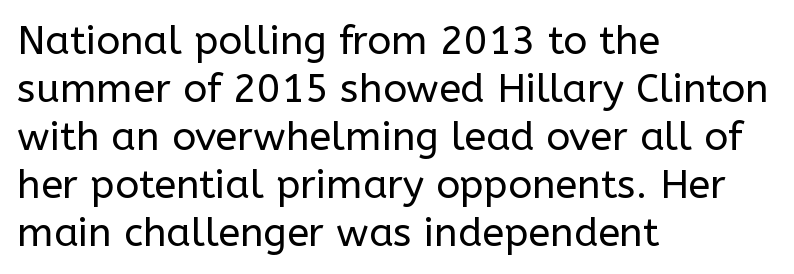
The image shows 40 px regular-weight sans-serif type, upright; set left-aligned, line spacing 1.2x, normal letter spacing, not underlined; low stroke contrast and a medium x-height.
